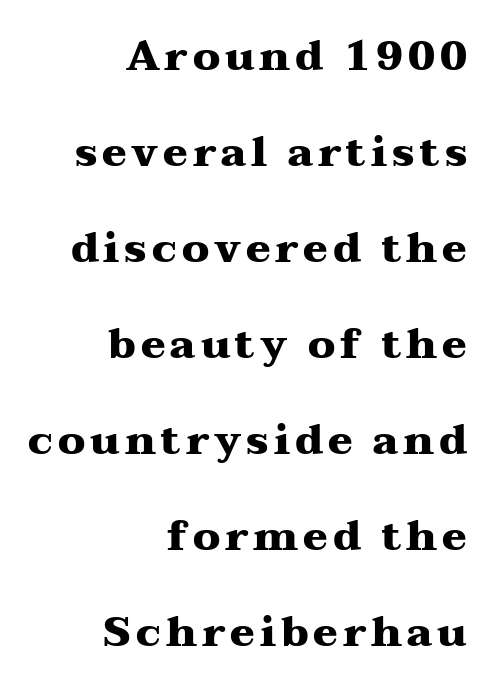
{"serif": "yes", "italic": "no", "bold": "yes", "weight": "heavy", "width": "wide", "stroke_contrast": "medium", "x_height": "medium", "monospaced": "no", "underline": "no", "align": "right", "line_spacing": "loose", "line_spacing_ratio": 2.34, "glyph_px": 41}
